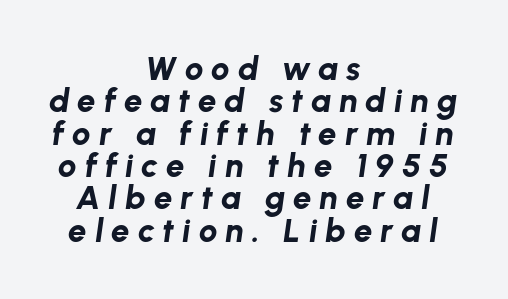
{"italic": "yes", "lean": "right", "slant_degrees": 8, "bold": "yes", "weight": "bold", "width": "normal", "stroke_contrast": "low", "x_height": "medium", "monospaced": "no", "underline": "no", "align": "center", "line_spacing": "tight", "line_spacing_ratio": 0.98, "letter_spacing": "wide", "letter_spacing_em": 0.24, "glyph_px": 33}
